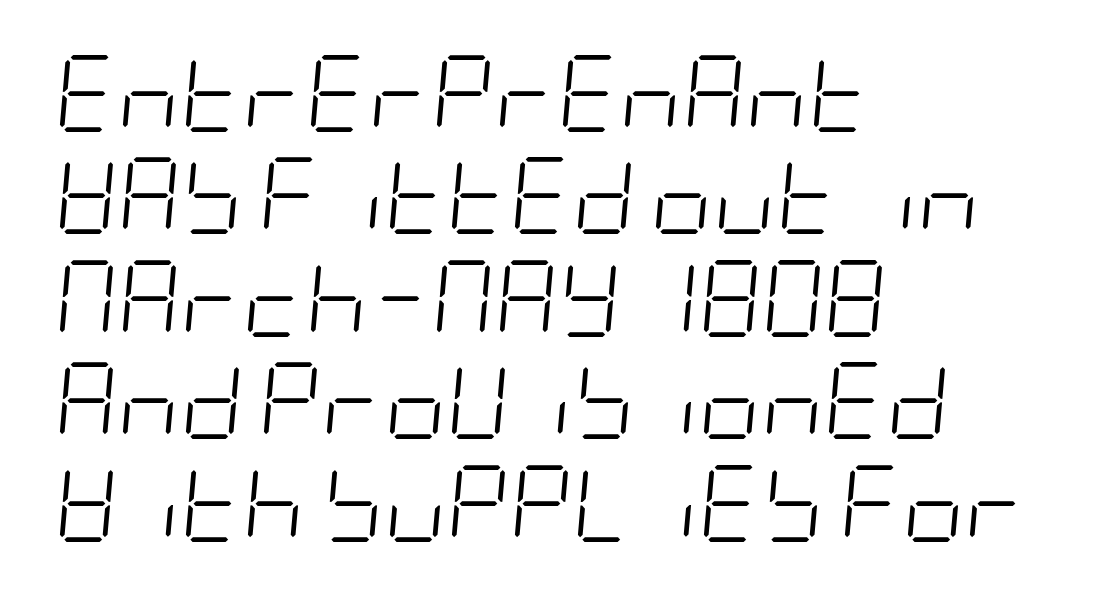
{"italic": "yes", "lean": "right", "slant_degrees": 5, "bold": "no", "weight": "light", "width": "condensed", "stroke_contrast": "low", "x_height": "large", "underline": "no", "align": "left", "line_spacing": "normal", "line_spacing_ratio": 1.33, "letter_spacing": "normal", "letter_spacing_em": 0.0, "glyph_px": 77}
